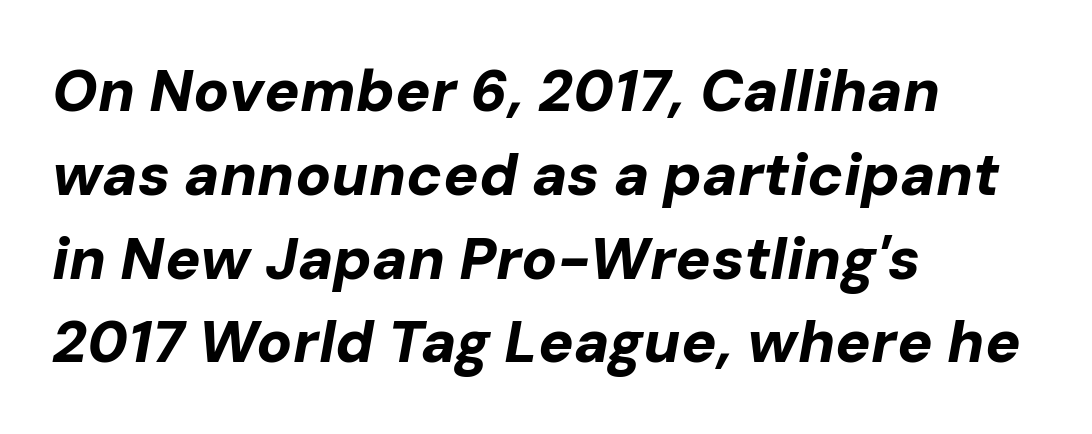
{"italic": "yes", "lean": "right", "slant_degrees": 10, "bold": "yes", "weight": "bold", "width": "normal", "stroke_contrast": "low", "x_height": "medium", "monospaced": "no", "underline": "no", "align": "left", "line_spacing": "normal", "line_spacing_ratio": 1.42, "letter_spacing": "normal", "letter_spacing_em": 0.0, "glyph_px": 59}
